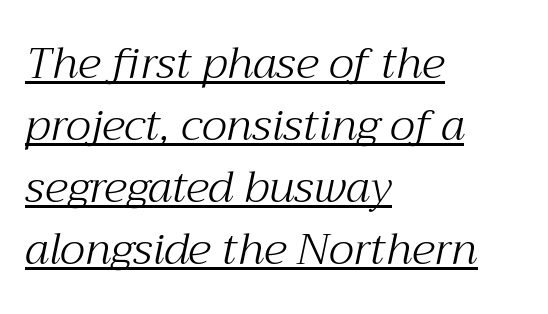
The image shows 44 px light serif type, italic (leaning right); set left-aligned, normal line spacing (1.41x), normal letter spacing, underlined; medium stroke contrast and a medium x-height.
